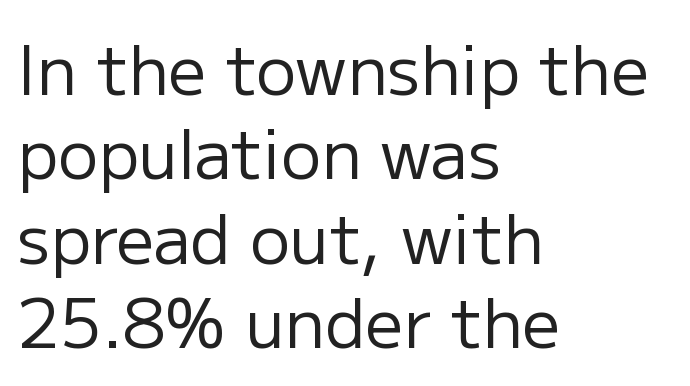
{"serif": "no", "italic": "no", "bold": "no", "weight": "regular", "width": "normal", "stroke_contrast": "low", "x_height": "medium", "monospaced": "no", "underline": "no", "align": "left", "line_spacing": "normal", "line_spacing_ratio": 1.26, "letter_spacing": "normal", "letter_spacing_em": 0.0, "glyph_px": 67}
